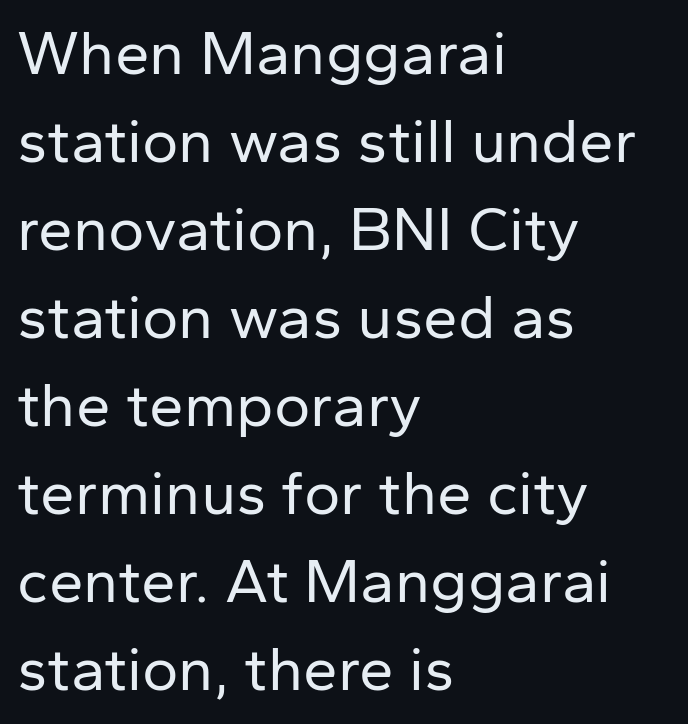
The image shows 62 px regular-weight sans-serif type, upright; set left-aligned, normal line spacing (1.42x), normal letter spacing, not underlined; low stroke contrast and a medium x-height.
